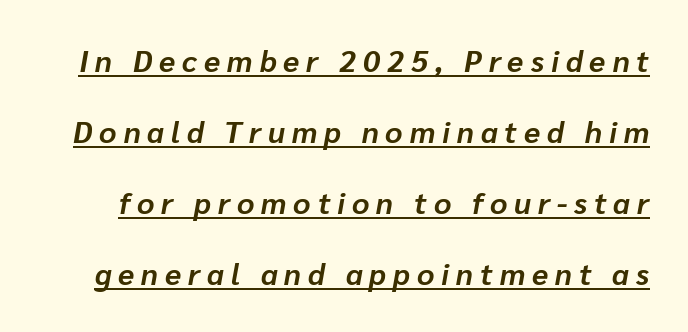
Summary of weight: heavy, a full bold. The letters advance in unequal steps, a hallmark of proportional type. Slanted lettering throughout. This rendering widens character spacing well past its baseline value. Vertically, the passage feels expansive, rows floating well apart.
